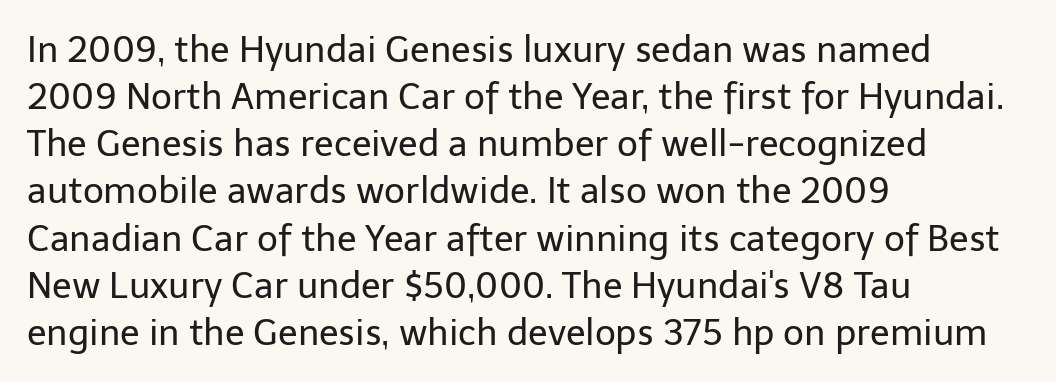
Q: Is the text bold? A: No.
Q: Is the text italic (slanted)? A: No, it is upright.
Q: Is the typeface a serif or a sans-serif typeface? A: Sans-serif.
Q: Is the text underlined? A: No.
Q: How is the paragraph aligned? A: Left-aligned.
Q: Is the spacing between letters normal or unusually wide? A: Normal.
Q: Is the spacing between lines tight, normal or loose? A: Normal.
Q: Width (condensed, normal, or wide)? A: Normal.
Q: Stroke contrast? A: Low.
Q: x-height? A: Medium.
Q: Monospaced? A: No.
